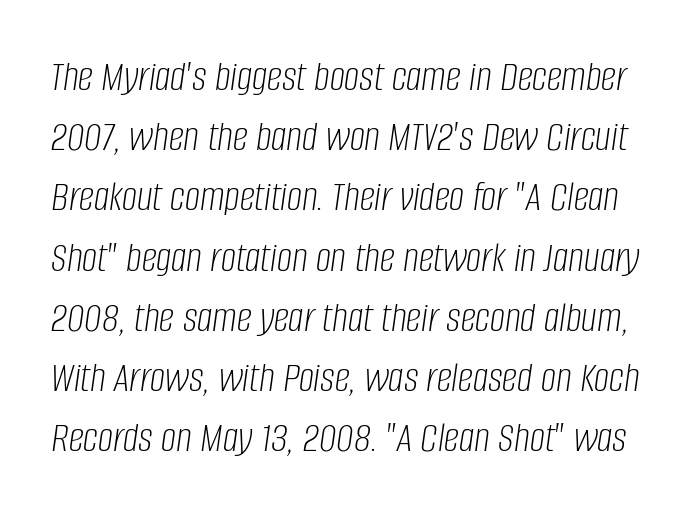
{"italic": "yes", "lean": "right", "slant_degrees": 8, "bold": "no", "weight": "light", "width": "condensed", "stroke_contrast": "low", "x_height": "large", "monospaced": "no", "underline": "no", "line_spacing": "normal", "line_spacing_ratio": 1.4, "letter_spacing": "normal", "letter_spacing_em": 0.0, "glyph_px": 43}
